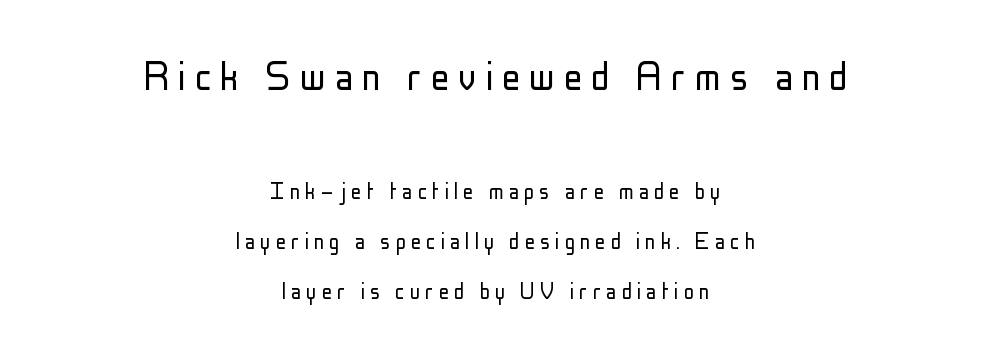
The foot of each line stays bare and open. Is the lower block the larger one? No — the upper block carries the bigger type. A quiet, ordinary-to-light weight characterises the typeface. Font category for this specimen: sans-serif. The letters stand straight up with perfectly vertical stems.
